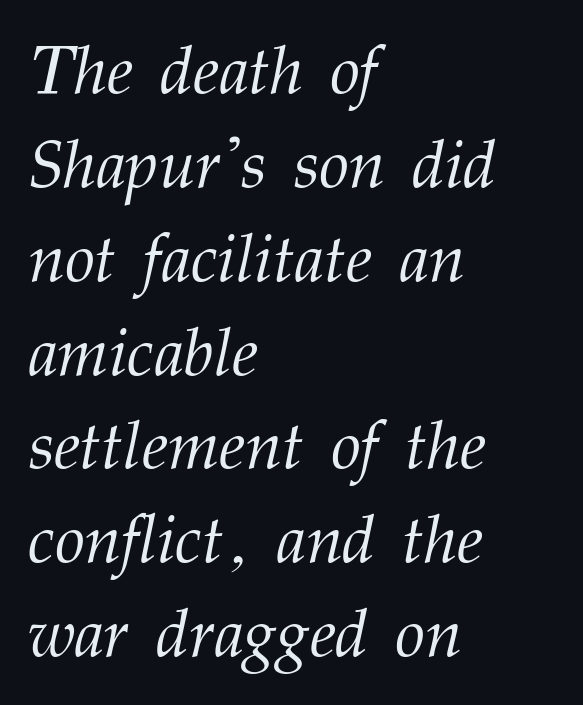
The image shows 68 px light serif type, italic (leaning right); set left-aligned, normal line spacing (1.38x), normal letter spacing, not underlined; medium stroke contrast and a medium x-height.
